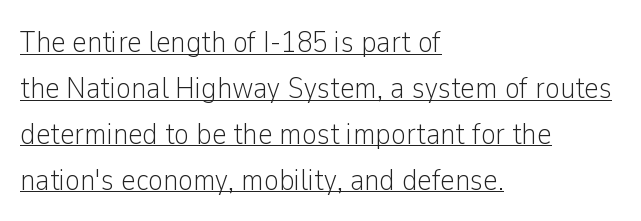
Q: Is the text bold? A: No.
Q: Is the text italic (slanted)? A: No, it is upright.
Q: Is the typeface a serif or a sans-serif typeface? A: Sans-serif.
Q: Is the text underlined? A: Yes.
Q: How is the paragraph aligned? A: Left-aligned.
Q: Is the spacing between letters normal or unusually wide? A: Normal.
Q: Is the spacing between lines tight, normal or loose? A: Normal.
Q: Width (condensed, normal, or wide)? A: Condensed.
Q: Stroke contrast? A: Low.
Q: x-height? A: Medium.
Q: Monospaced? A: No.
